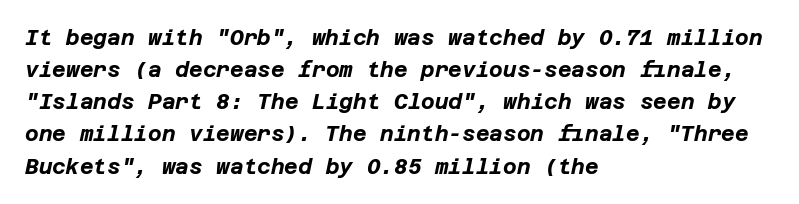
Q: Is the text bold? A: Yes.
Q: Is the text italic (slanted)? A: Yes, it leans right by about 12 degrees.
Q: Is the text underlined? A: No.
Q: How is the paragraph aligned? A: Left-aligned.
Q: Is the spacing between letters normal or unusually wide? A: Normal.
Q: Is the spacing between lines tight, normal or loose? A: Normal.
